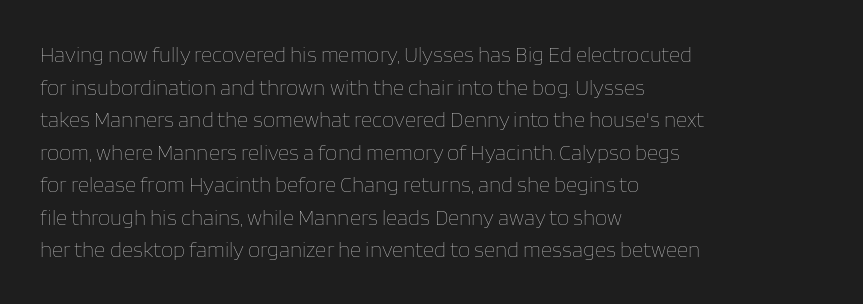
The image shows 22 px text type, upright; set left-aligned, normal line spacing (1.48x), normal letter spacing, not underlined.
